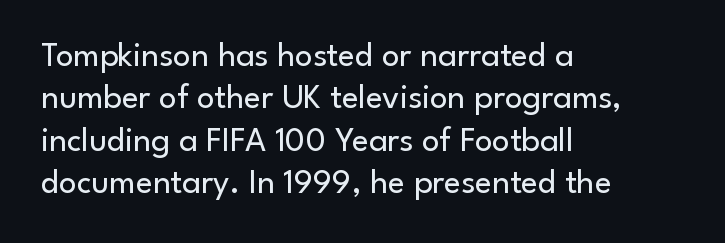
{"serif": "no", "italic": "no", "bold": "no", "weight": "regular", "width": "normal", "stroke_contrast": "low", "x_height": "small", "monospaced": "no", "underline": "no", "align": "left", "line_spacing_ratio": 1.21, "letter_spacing": "normal", "letter_spacing_em": 0.0, "glyph_px": 35}
